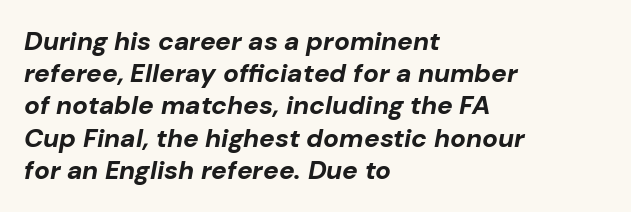
The specimen reads as italic at a glance. The string is rendered with underlining switched off. Tracking here is standard; glyphs follow each other at the usual distance. Notice how the passage keeps a crisp vertical edge on the left only.
